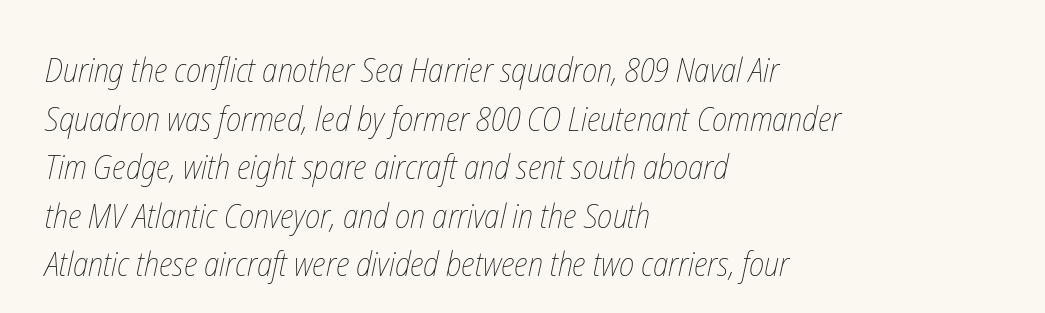
The image shows 34 px thin, condensed type; set left-aligned, normal line spacing (1.43x), normal letter spacing, not underlined; low stroke contrast and a medium x-height.
